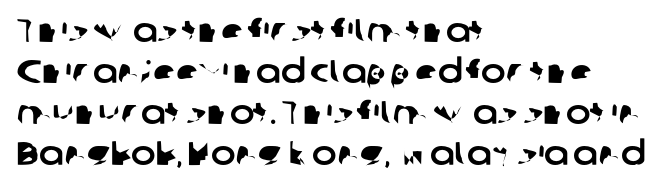
Q: Is the typeface a serif or a sans-serif typeface? A: Sans-serif.
Q: Is the text underlined? A: No.
Q: How is the paragraph aligned? A: Left-aligned.
Q: Is the spacing between letters normal or unusually wide? A: Normal.
Q: Width (condensed, normal, or wide)? A: Normal.
Q: Stroke contrast? A: Low.
Q: x-height? A: Medium.
Q: Monospaced? A: No.
